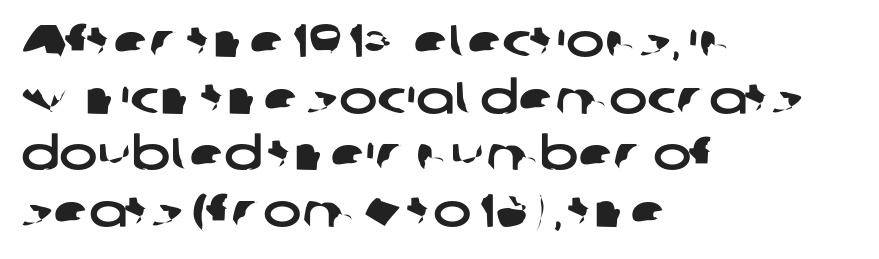
Q: Is the typeface a serif or a sans-serif typeface? A: Sans-serif.
Q: Is the text underlined? A: No.
Q: How is the paragraph aligned? A: Left-aligned.
Q: Is the spacing between letters normal or unusually wide? A: Normal.
Q: Width (condensed, normal, or wide)? A: Wide.
Q: Stroke contrast? A: Low.
Q: x-height? A: Medium.
Q: Monospaced? A: No.
